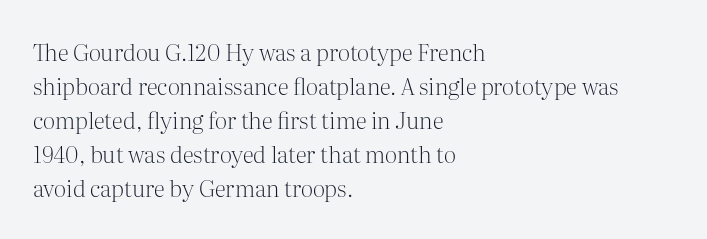
The type sits square on the baseline with zero lean. Stem width sits at or under what a default text font uses. Horizontally, the lines are justified to the leading edge only. This sample keeps an unexceptional amount of space between lines. The space beneath each line is pristine and unruled. There is no visible air inserted between adjacent glyphs.
